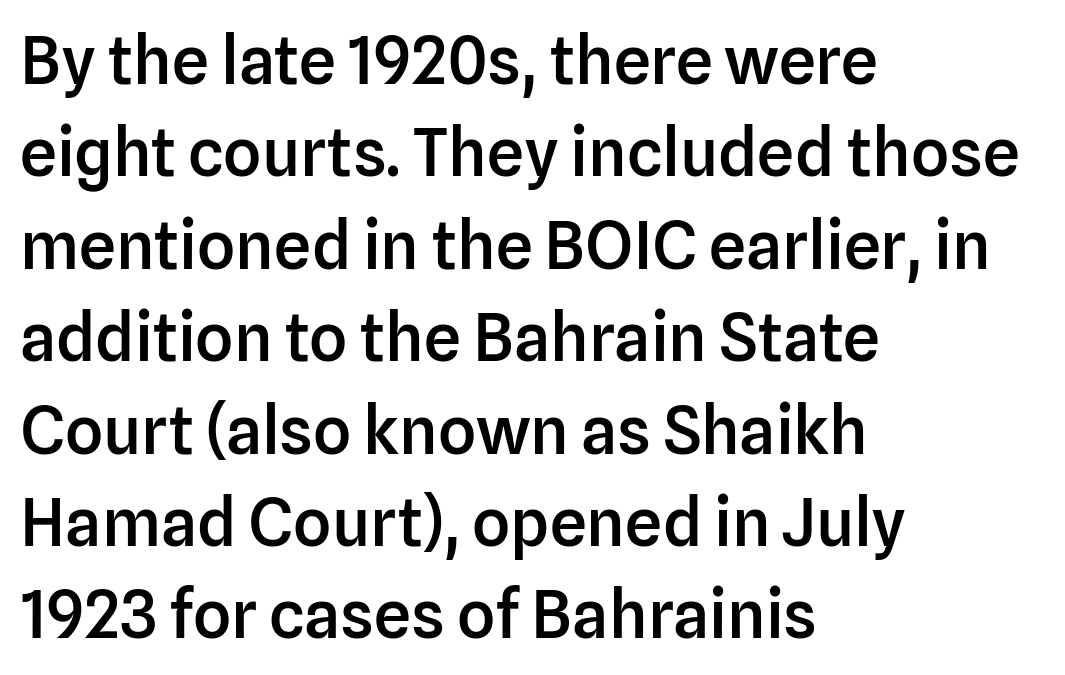
Check the space under the baseline: it is left empty. The passage shown is typed in a proportional face where columns would drift. The passage shown is typeset with a sans-serif family. The face used here is rendered with its standard letterfit. A classic flush-left, rag-right setting is used for this passage. Emphasis by weight is partial: semibold.
